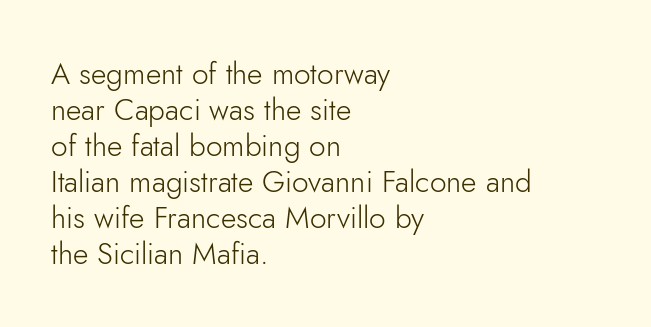
{"serif": "no", "italic": "no", "bold": "no", "weight": "light", "width": "normal", "stroke_contrast": "low", "x_height": "small", "monospaced": "no", "underline": "no", "align": "left", "line_spacing_ratio": 1.2, "letter_spacing": "normal", "letter_spacing_em": 0.0, "glyph_px": 30}
